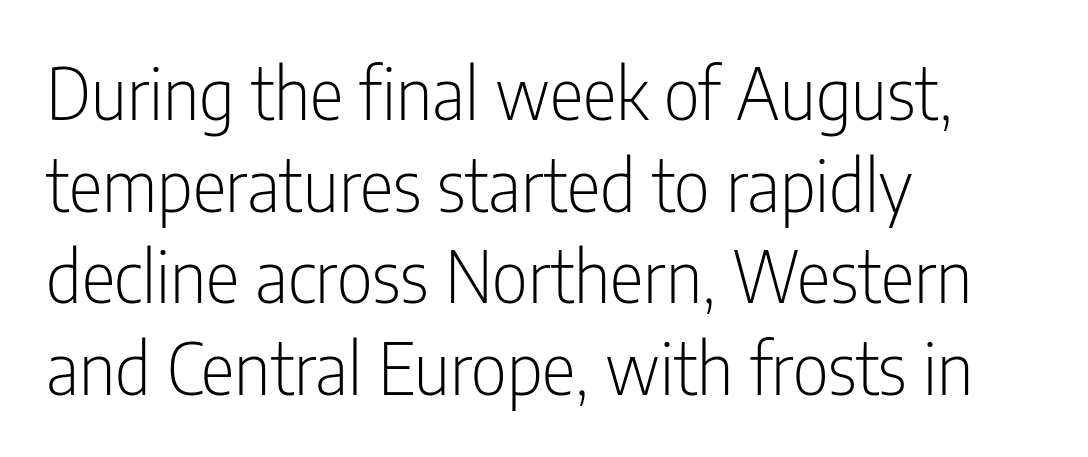
No extra ink here — the face is not bold. The letters stand straight up with perfectly vertical stems. Regarding serifs, this sample does without them. The vertical gap from one line to the next is medium.
